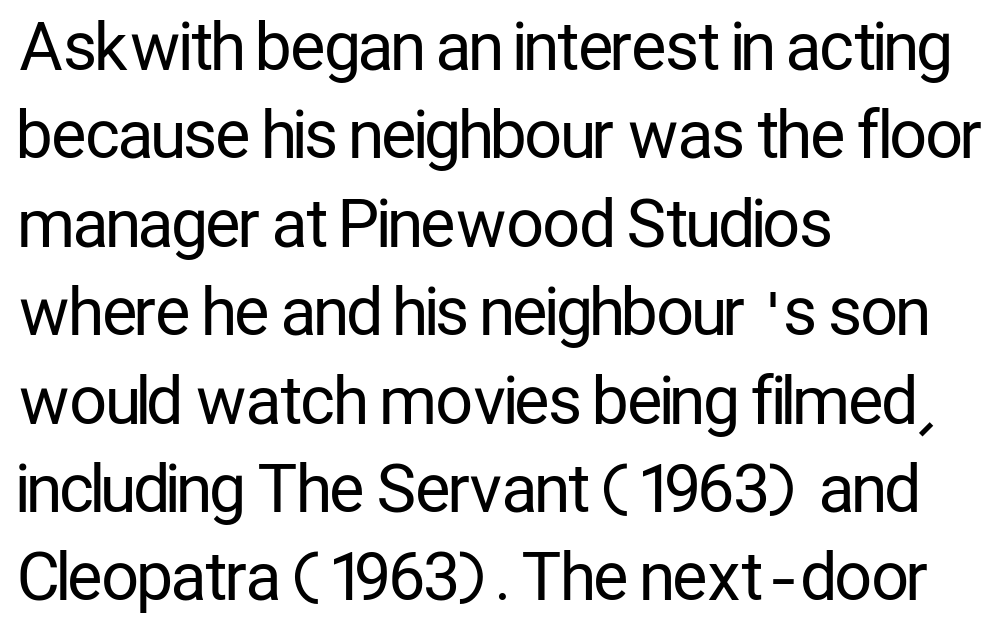
{"serif": "no", "italic": "no", "bold": "no", "weight": "regular", "width": "condensed", "stroke_contrast": "low", "x_height": "medium", "monospaced": "no", "underline": "no", "align": "left", "line_spacing": "normal", "line_spacing_ratio": 1.36, "letter_spacing": "normal", "letter_spacing_em": 0.0, "glyph_px": 65}
